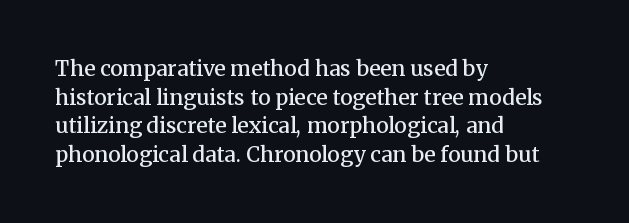
{"italic": "no", "bold": "semi", "underline": "no", "align": "left", "line_spacing": "normal", "line_spacing_ratio": 1.36, "letter_spacing": "normal", "letter_spacing_em": 0.0, "glyph_px": 21}
